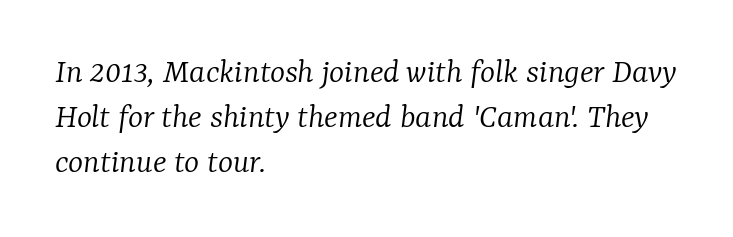
The image shows 36 px light serif type, italic (leaning right); set left-aligned, normal line spacing (1.25x), normal letter spacing, not underlined; low stroke contrast and a medium x-height.
